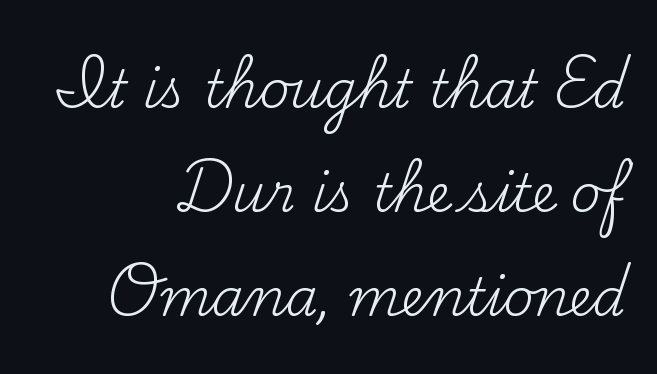
Q: Is the text bold? A: No.
Q: Is the text italic (slanted)? A: Yes.
Q: Is the typeface a serif or a sans-serif typeface? A: Serif.
Q: Is the text underlined? A: No.
Q: How is the paragraph aligned? A: Right-aligned.
Q: Is the spacing between letters normal or unusually wide? A: Normal.
Q: Is the spacing between lines tight, normal or loose? A: Loose.
Q: Width (condensed, normal, or wide)? A: Normal.
Q: Stroke contrast? A: Medium.
Q: x-height? A: Small.
Q: Monospaced? A: No.
